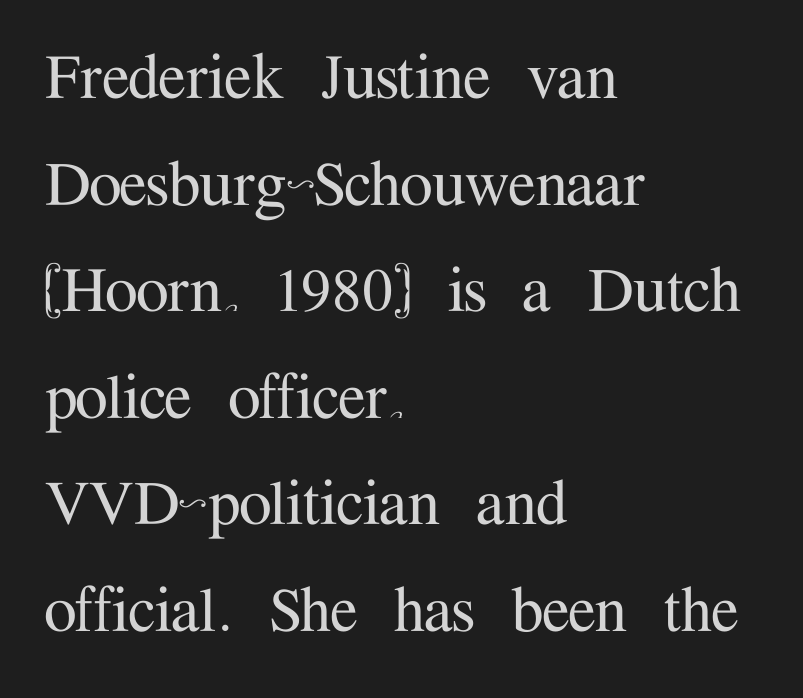
{"serif": "yes", "italic": "no", "width": "normal", "stroke_contrast": "medium", "x_height": "medium", "monospaced": "no", "underline": "no", "align": "left", "line_spacing": "normal", "line_spacing_ratio": 1.44, "letter_spacing": "normal", "letter_spacing_em": 0.0, "glyph_px": 74}
